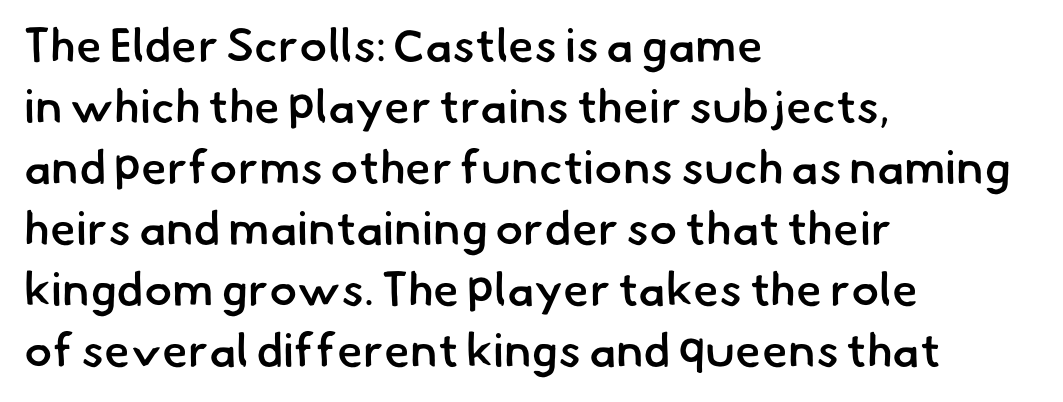
Q: Is the text bold? A: Semi-bold.
Q: Is the typeface a serif or a sans-serif typeface? A: Sans-serif.
Q: Is the text underlined? A: No.
Q: How is the paragraph aligned? A: Left-aligned.
Q: Is the spacing between letters normal or unusually wide? A: Normal.
Q: Is the spacing between lines tight, normal or loose? A: Normal.
Q: Width (condensed, normal, or wide)? A: Normal.
Q: Stroke contrast? A: Low.
Q: x-height? A: Small.
Q: Monospaced? A: No.
